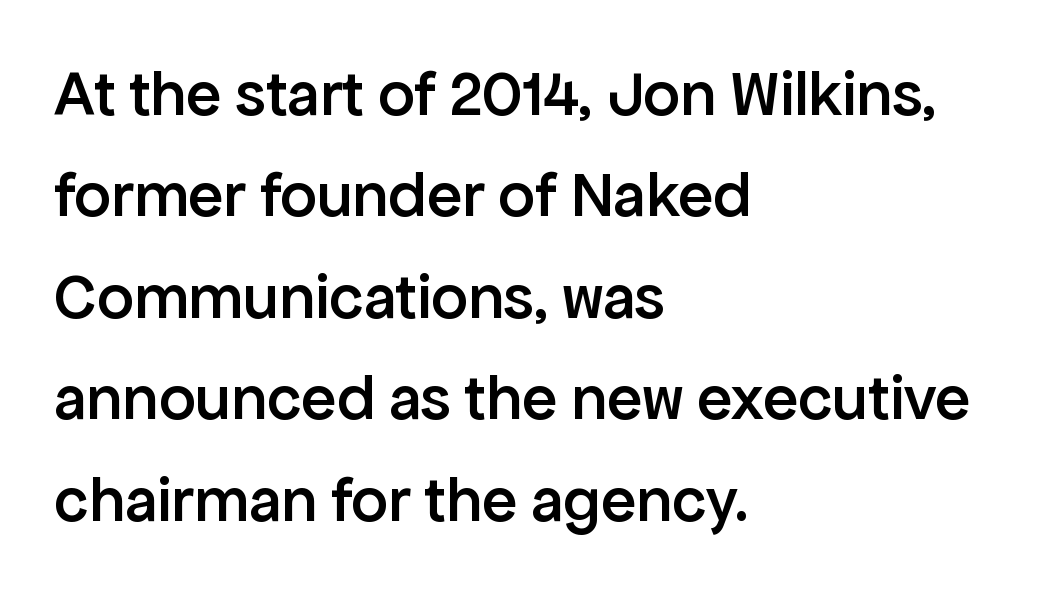
The image shows 65 px semibold sans-serif type, upright; set left-aligned, normal line spacing (1.56x), normal letter spacing, not underlined; low stroke contrast and a medium x-height.
